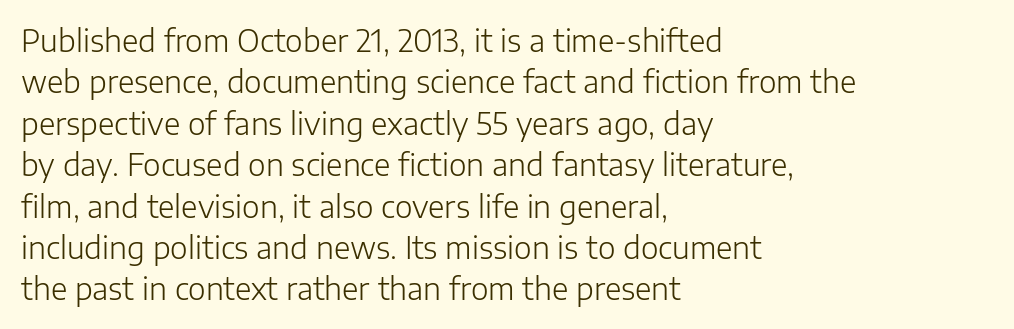
{"serif": "no", "italic": "no", "bold": "no", "weight": "light", "width": "normal", "stroke_contrast": "low", "x_height": "medium", "monospaced": "no", "underline": "no", "align": "left", "line_spacing": "normal", "line_spacing_ratio": 1.38, "letter_spacing": "normal", "letter_spacing_em": 0.0, "glyph_px": 30}
